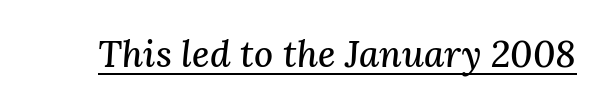
The image shows 37 px serif type, italic (leaning right); set normal letter spacing, underlined; medium stroke contrast and a medium x-height.
